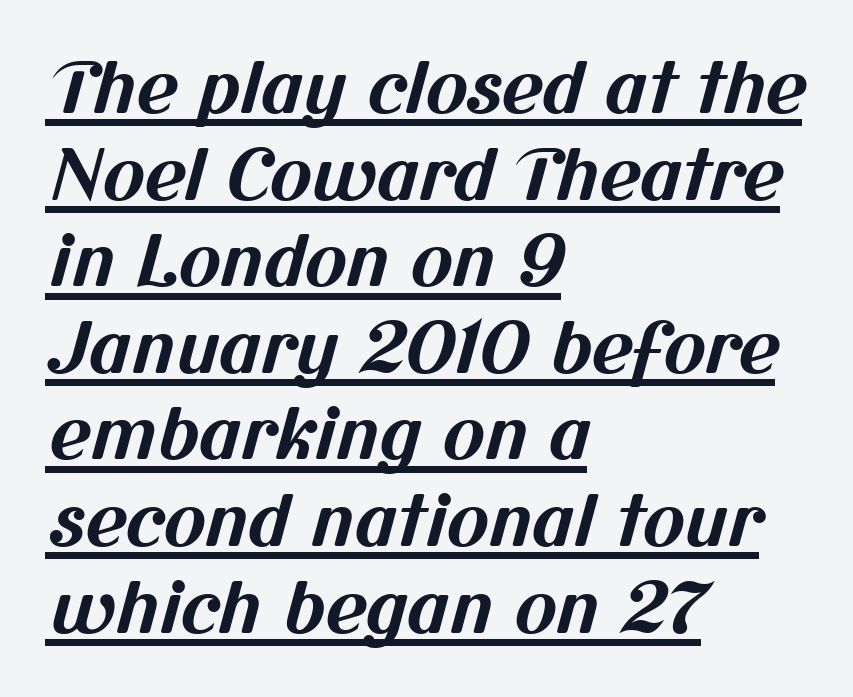
{"serif": "no", "bold": "yes", "weight": "bold", "width": "normal", "stroke_contrast": "medium", "x_height": "medium", "monospaced": "no", "underline": "yes", "align": "left", "line_spacing_ratio": 1.22, "letter_spacing": "normal", "letter_spacing_em": 0.0, "glyph_px": 71}
